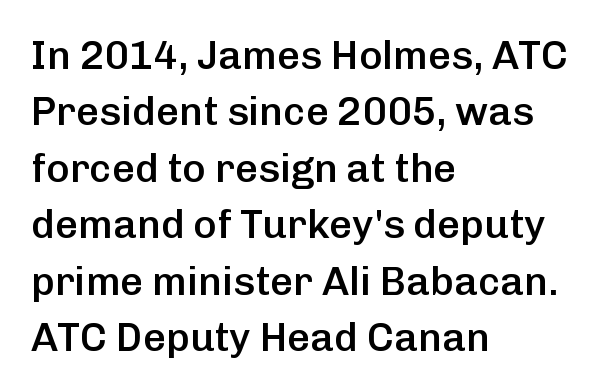
{"serif": "no", "italic": "no", "bold": "semi", "weight": "semibold", "width": "normal", "stroke_contrast": "low", "x_height": "medium", "monospaced": "no", "underline": "no", "align": "left", "line_spacing": "normal", "line_spacing_ratio": 1.41, "letter_spacing": "normal", "letter_spacing_em": 0.0, "glyph_px": 40}
